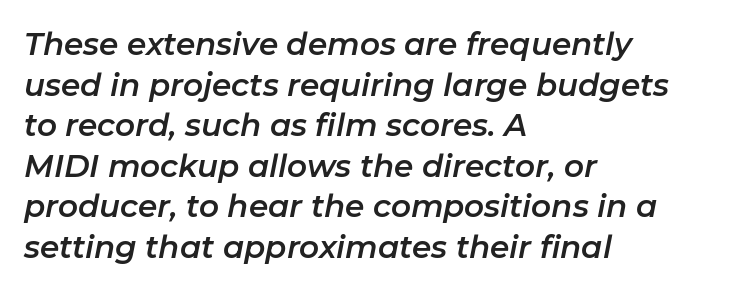
The image shows 31 px text type, italic (leaning right); set left-aligned, normal line spacing (1.31x), normal letter spacing, not underlined; low stroke contrast and a medium x-height.
